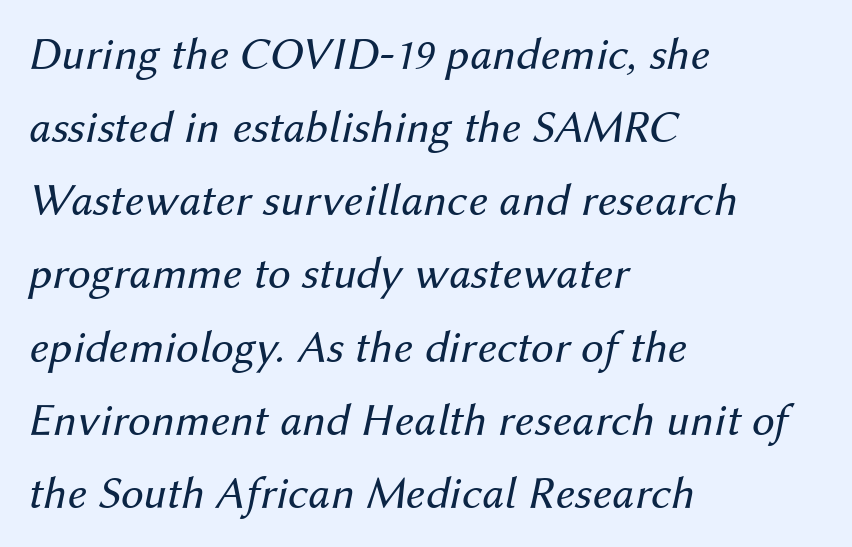
Compared with typical paragraphs, the rows here are spaced about the same. Slanted lettering throughout. Check the space under the baseline: it is left empty. A typesetter would call this proportional, since set widths differ per character. The characters are drawn with everyday or finer stroke widths. Students, note that the glyphs here touch the page at normal intervals.
